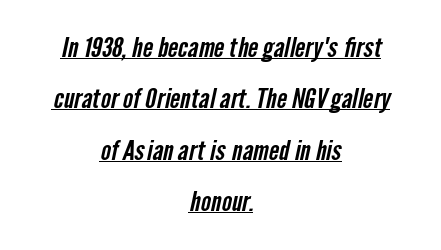
Q: Is the text underlined? A: Yes.
Q: How is the paragraph aligned? A: Centered.
Q: Is the spacing between letters normal or unusually wide? A: Normal.
Q: Is the spacing between lines tight, normal or loose? A: Loose.
